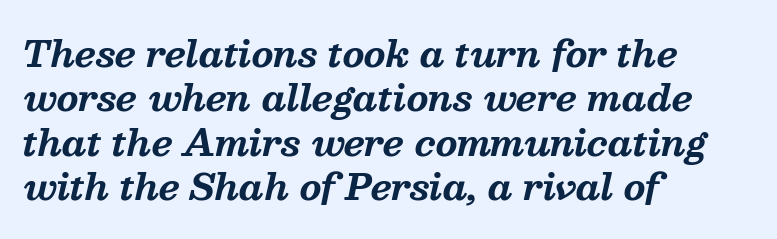
The image shows 35 px bold serif type, italic (leaning right); set left-aligned, normal line spacing (1.27x), normal letter spacing, not underlined; medium stroke contrast and a medium x-height.
